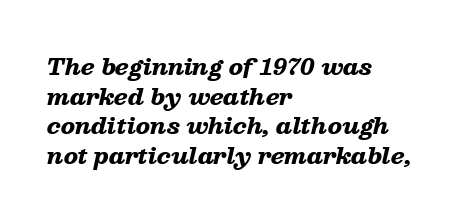
The image shows 22 px bold type, italic (leaning right); set left-aligned, normal line spacing (1.35x), normal letter spacing, not underlined.
